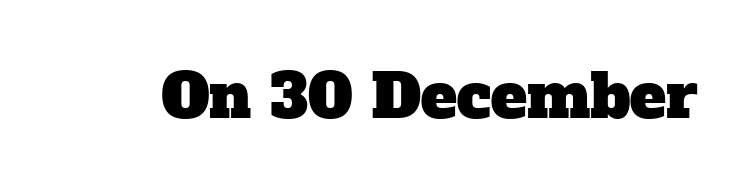
Q: Is the typeface a serif or a sans-serif typeface? A: Serif.
Q: Is the text underlined? A: No.
Q: Is the spacing between letters normal or unusually wide? A: Normal.
Q: Width (condensed, normal, or wide)? A: Normal.
Q: Stroke contrast? A: Low.
Q: x-height? A: Medium.
Q: Monospaced? A: No.
